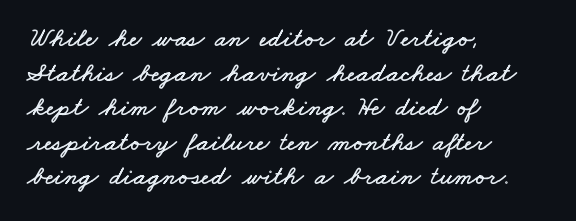
The image shows 27 px text type; set left-aligned, normal line spacing (1.28x), normal letter spacing, not underlined.
